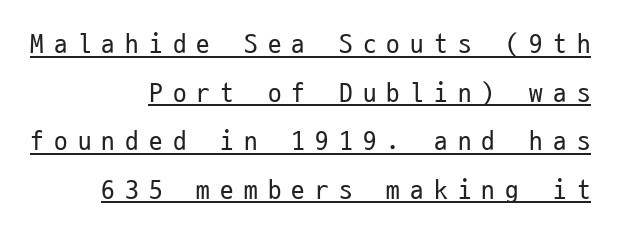
{"italic": "no", "bold": "no", "underline": "yes", "align": "right", "line_spacing_ratio": 1.8, "letter_spacing": "wide", "letter_spacing_em": 0.38, "glyph_px": 27}
